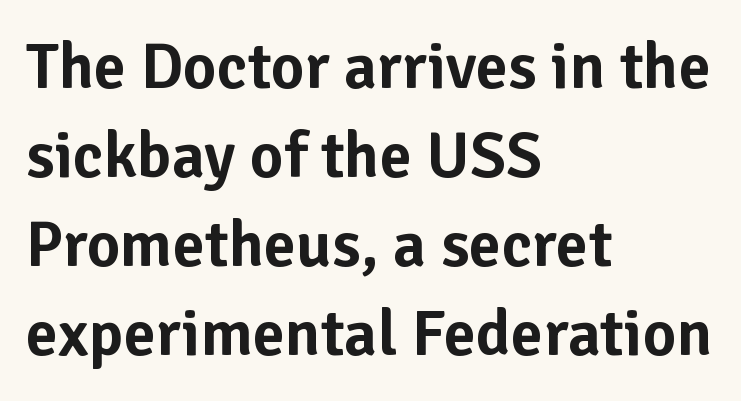
The image shows 65 px sans-serif type, upright; set left-aligned, normal line spacing (1.37x), normal letter spacing, not underlined; low stroke contrast and a medium x-height.
